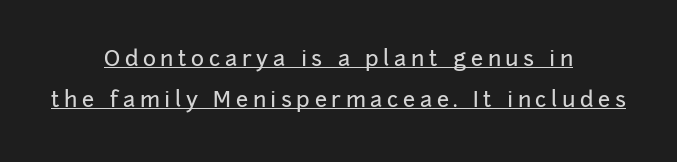
Q: Is the text italic (slanted)? A: No, it is upright.
Q: Is the text underlined? A: Yes.
Q: How is the paragraph aligned? A: Centered.
Q: Is the spacing between letters normal or unusually wide? A: Unusually wide.
